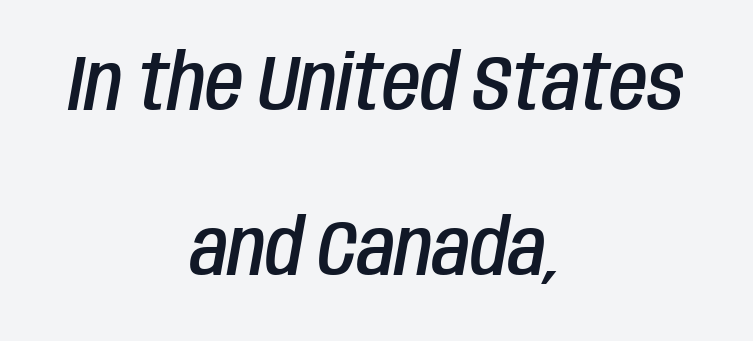
Spacing verdict: proportional, widths tailored to each character. Is the type bold? Partly — it's a semibold, heavier than regular but not fully bold. In CSS terms this would be text-align: center. This sample trades compactness for vertical openness between lines. How are the letters spaced? Ordinarily, with no added tracking.
